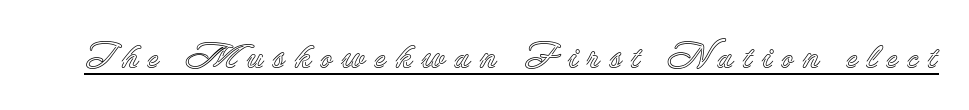
{"width": "normal", "x_height": "small", "monospaced": "no", "underline": "yes", "letter_spacing": "wide", "letter_spacing_em": 0.26, "glyph_px": 35}
